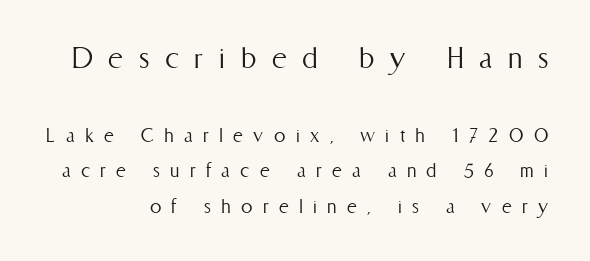
This is roman type, the default non-slanted kind. The letters advance in unequal steps, a hallmark of proportional type. Descenders hang freely into open space. The strokes carry an ordinary text weight at most. Characters follow at a spacing far wider than the type designer built in.
